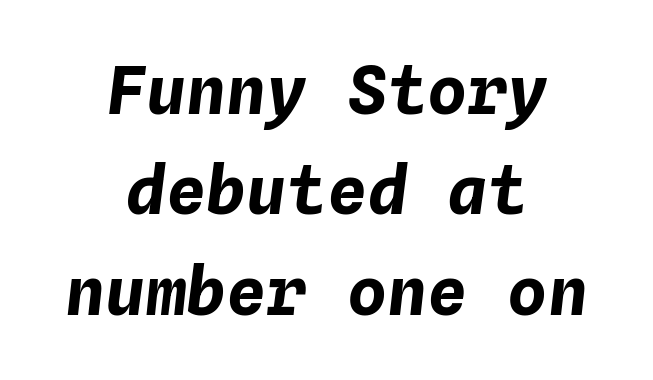
{"italic": "yes", "lean": "right", "slant_degrees": 4, "bold": "yes", "weight": "bold", "width": "normal", "stroke_contrast": "low", "x_height": "medium", "monospaced": "yes", "underline": "no", "align": "center", "line_spacing": "normal", "line_spacing_ratio": 1.5, "letter_spacing": "normal", "letter_spacing_em": 0.0, "glyph_px": 67}
